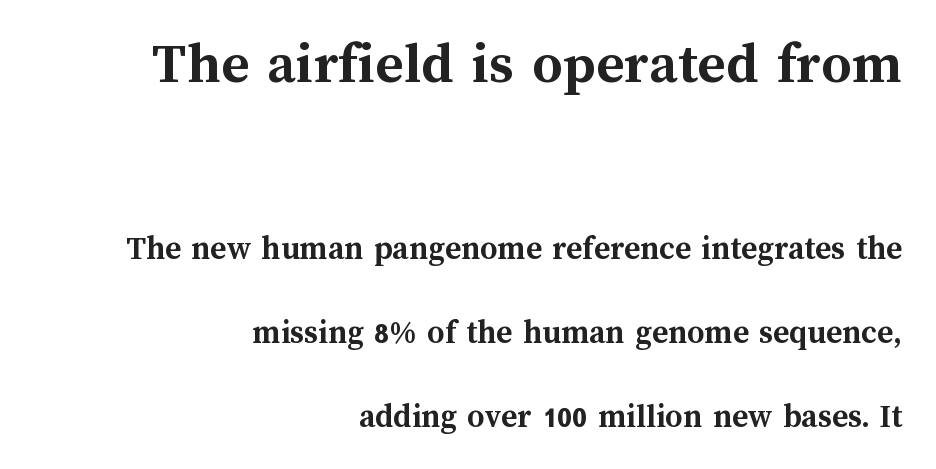
The emphasis by scale lands on block number one, above. Tracking here is standard; glyphs follow each other at the usual distance. The vertical gap from one line to the next is large. The face used here is proportionally spaced, like ordinary book or web type. Glance below the letters and you will spot only blank space. The lettering holds an erect, upright posture throughout.
